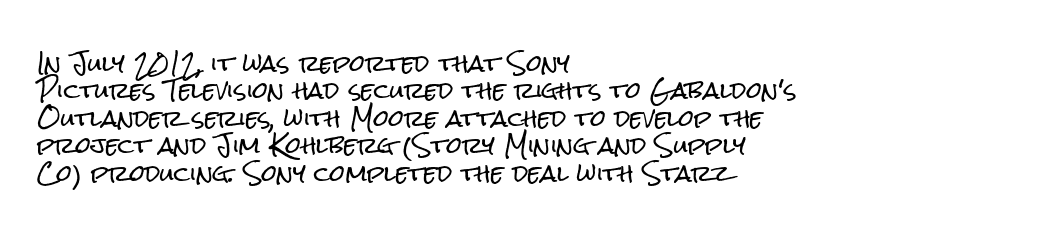
Letter spacing: default. Words float on clear page, feet unadorned. Every stem runs plumb, perpendicular to the baseline. Is there much room between lines? A standard amount, neither cramped nor airy. Reading down the block, your eye returns to a fixed left position each line.
